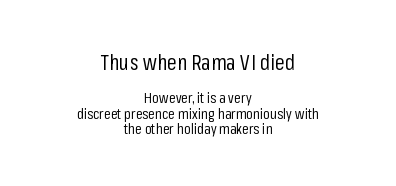
Q: Is the text bold? A: No.
Q: Is the text italic (slanted)? A: No, it is upright.
Q: Is the text underlined? A: No.
Q: How is the paragraph aligned? A: Centered.
Q: Is the spacing between letters normal or unusually wide? A: Normal.
Q: Is the spacing between lines tight, normal or loose? A: Tight.
Q: Which block of text is set in a larger size, the first (top) or the second (bottom)? A: The first (top) one.
